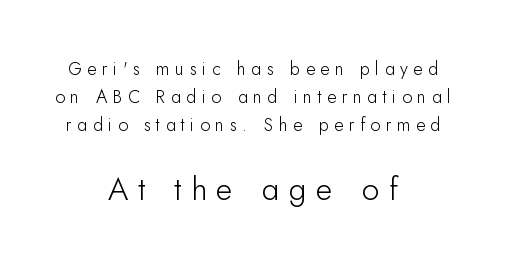
Q: Is the text bold? A: No.
Q: Is the text italic (slanted)? A: No, it is upright.
Q: Is the typeface a serif or a sans-serif typeface? A: Sans-serif.
Q: Is the text underlined? A: No.
Q: How is the paragraph aligned? A: Centered.
Q: Is the spacing between letters normal or unusually wide? A: Unusually wide.
Q: Is the spacing between lines tight, normal or loose? A: Normal.
Q: Which block of text is set in a larger size, the first (top) or the second (bottom)? A: The second (bottom) one.
Q: Width (condensed, normal, or wide)? A: Normal.
Q: Stroke contrast? A: Low.
Q: x-height? A: Small.
Q: Monospaced? A: No.
